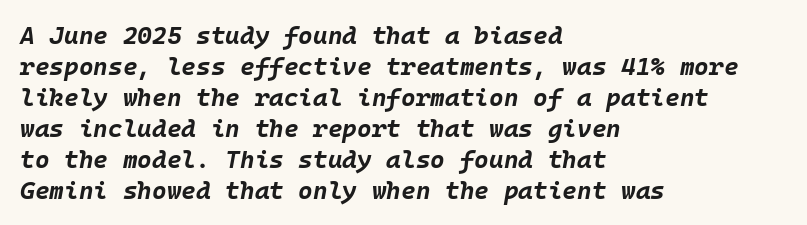
Q: Is the text bold? A: Yes.
Q: Is the text italic (slanted)? A: Yes, it leans right by about 10 degrees.
Q: Is the text underlined? A: No.
Q: How is the paragraph aligned? A: Left-aligned.
Q: Is the spacing between letters normal or unusually wide? A: Normal.
